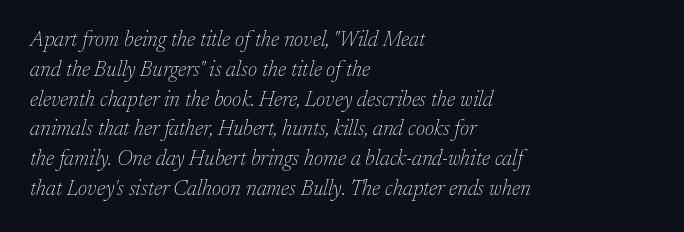
Q: Is the text bold? A: No.
Q: Is the text italic (slanted)? A: Yes, it leans right by about 17 degrees.
Q: Is the text underlined? A: No.
Q: How is the paragraph aligned? A: Left-aligned.
Q: Is the spacing between letters normal or unusually wide? A: Normal.
Q: Is the spacing between lines tight, normal or loose? A: Normal.
